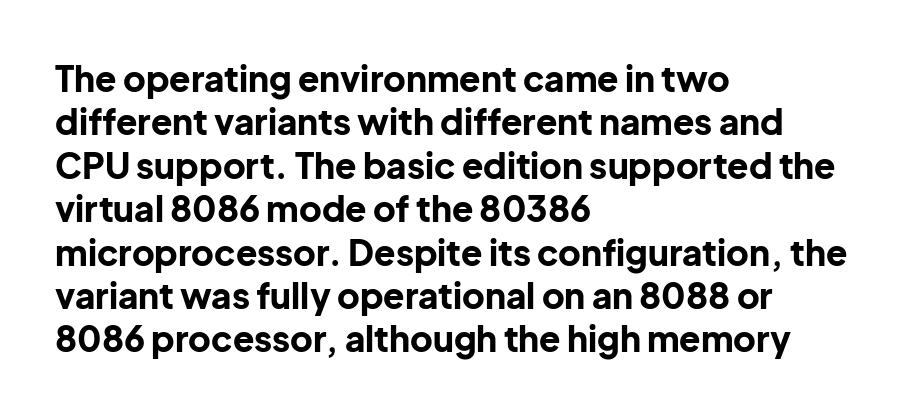
Q: Is the text bold? A: Yes.
Q: Is the text italic (slanted)? A: No, it is upright.
Q: Is the typeface a serif or a sans-serif typeface? A: Sans-serif.
Q: Is the text underlined? A: No.
Q: How is the paragraph aligned? A: Left-aligned.
Q: Is the spacing between letters normal or unusually wide? A: Normal.
Q: Width (condensed, normal, or wide)? A: Normal.
Q: Stroke contrast? A: Low.
Q: x-height? A: Medium.
Q: Monospaced? A: No.
